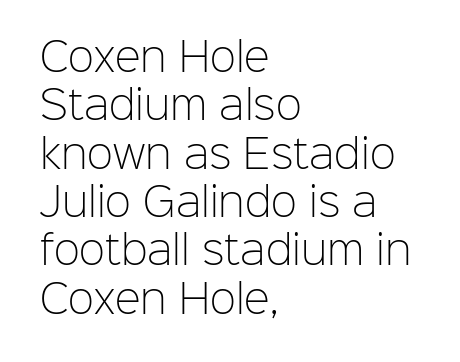
Q: Is the text bold? A: No.
Q: Is the text italic (slanted)? A: No, it is upright.
Q: Is the typeface a serif or a sans-serif typeface? A: Sans-serif.
Q: Is the text underlined? A: No.
Q: How is the paragraph aligned? A: Left-aligned.
Q: Is the spacing between letters normal or unusually wide? A: Normal.
Q: Width (condensed, normal, or wide)? A: Normal.
Q: Stroke contrast? A: Low.
Q: x-height? A: Medium.
Q: Monospaced? A: No.
